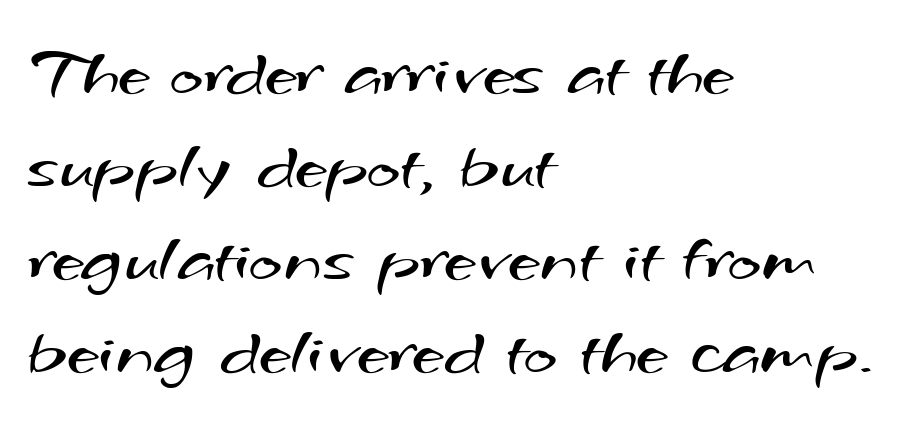
The image shows 72 px regular-weight, wide sans-serif type; set left-aligned, normal line spacing (1.29x), normal letter spacing, not underlined; medium stroke contrast and a small x-height.
